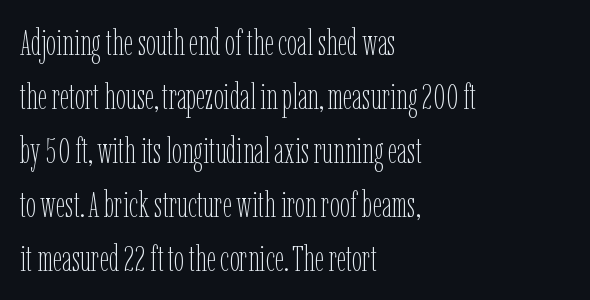
The image shows 36 px thin, condensed type, upright; set left-aligned, normal line spacing (1.5x), normal letter spacing, not underlined; low stroke contrast and a medium x-height.
